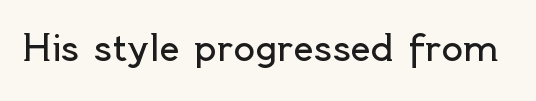
Tracking value appears to be zero — textbook default spacing. A roman cut, with each character standing at attention. The strokes carry an ordinary text weight at most. The rendering shows plain stroke endings on the letterforms — a sans-serif design. You could not count columns in this text — the font is proportionally spaced.
